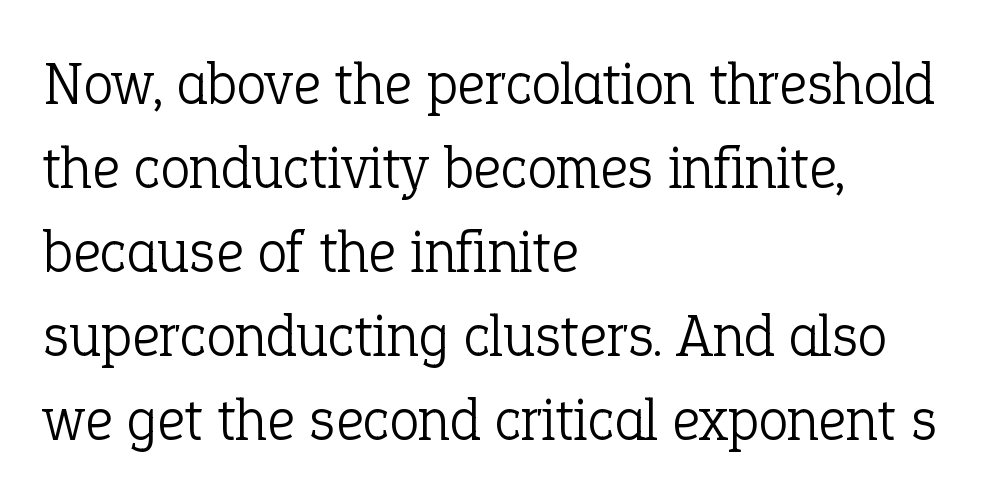
The passage shown is typed in a proportional face where columns would drift. The weight would be labelled regular, book, light, or lighter still. The lines are quadded left. Does the lettering tilt? It doesn't — this is upright.
